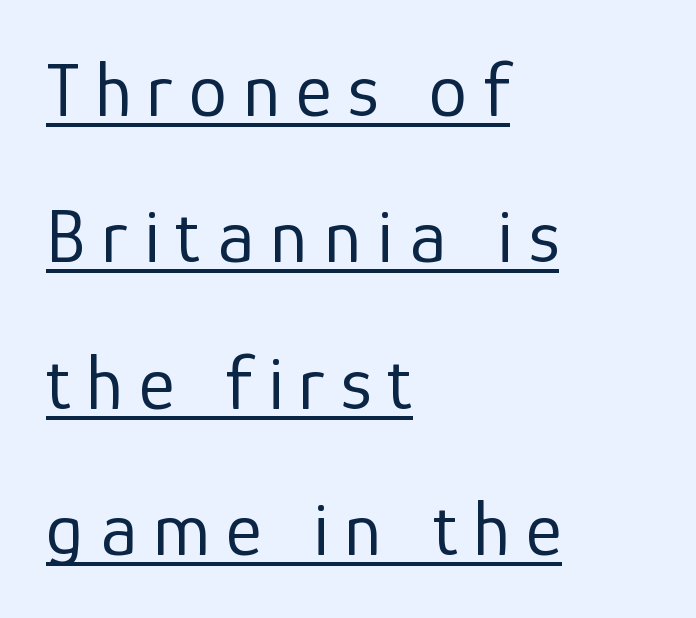
{"serif": "no", "italic": "no", "bold": "no", "weight": "regular", "width": "normal", "stroke_contrast": "low", "x_height": "medium", "monospaced": "no", "underline": "yes", "align": "left", "line_spacing": "loose", "line_spacing_ratio": 1.9, "letter_spacing": "wide", "letter_spacing_em": 0.21, "glyph_px": 77}
